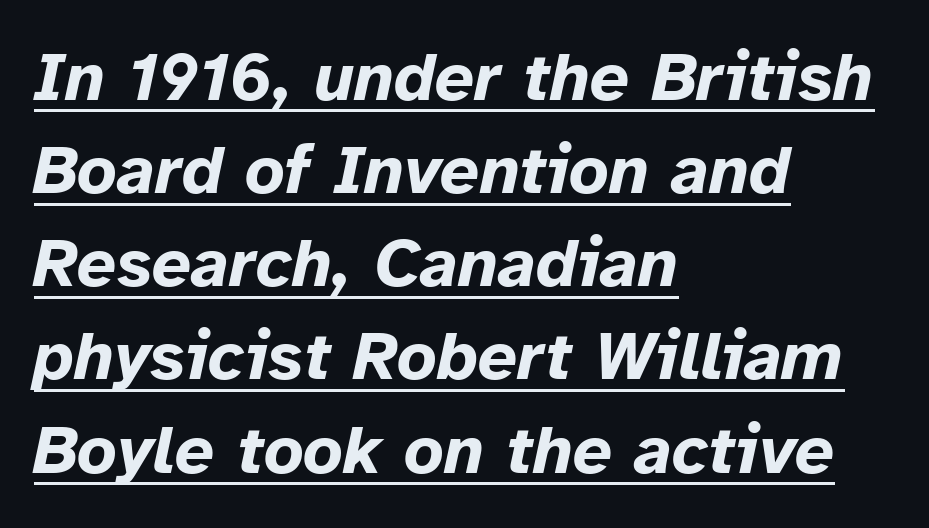
Q: Is the text bold? A: Yes.
Q: Is the text italic (slanted)? A: Yes, it leans right by about 12 degrees.
Q: Is the text underlined? A: Yes.
Q: How is the paragraph aligned? A: Left-aligned.
Q: Is the spacing between letters normal or unusually wide? A: Normal.
Q: Is the spacing between lines tight, normal or loose? A: Normal.
Q: Width (condensed, normal, or wide)? A: Normal.
Q: Stroke contrast? A: Low.
Q: x-height? A: Medium.
Q: Monospaced? A: No.
